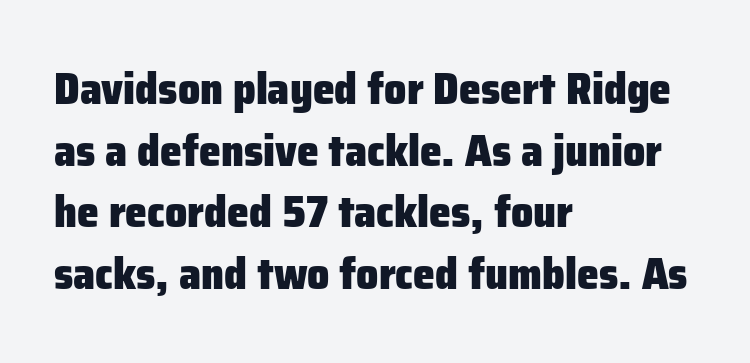
The image shows 44 px heavy sans-serif type, upright; set left-aligned, normal line spacing (1.4x), normal letter spacing, not underlined; low stroke contrast and a medium x-height.
